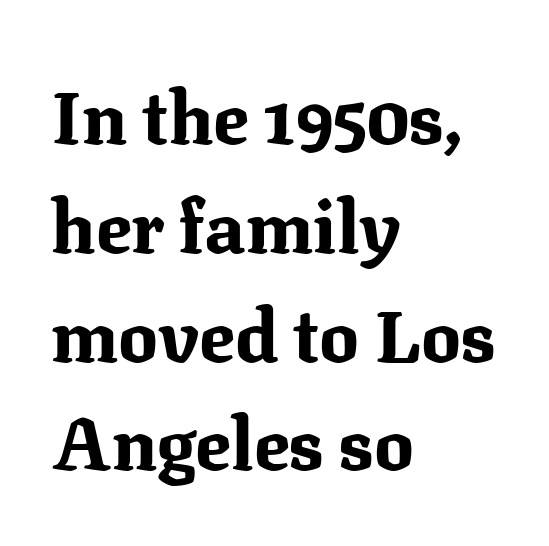
Q: Is the text bold? A: Yes.
Q: Is the text italic (slanted)? A: No, it is upright.
Q: Is the typeface a serif or a sans-serif typeface? A: Serif.
Q: Is the text underlined? A: No.
Q: How is the paragraph aligned? A: Left-aligned.
Q: Is the spacing between letters normal or unusually wide? A: Normal.
Q: Is the spacing between lines tight, normal or loose? A: Normal.
Q: Width (condensed, normal, or wide)? A: Normal.
Q: Stroke contrast? A: Medium.
Q: x-height? A: Medium.
Q: Monospaced? A: No.
